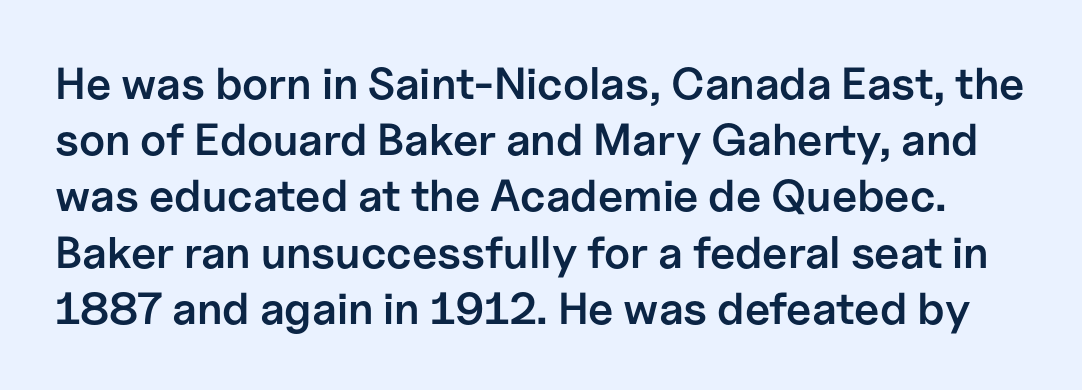
The image shows 45 px semibold sans-serif type, upright; set normal line spacing (1.25x), normal letter spacing, not underlined; low stroke contrast and a medium x-height.
